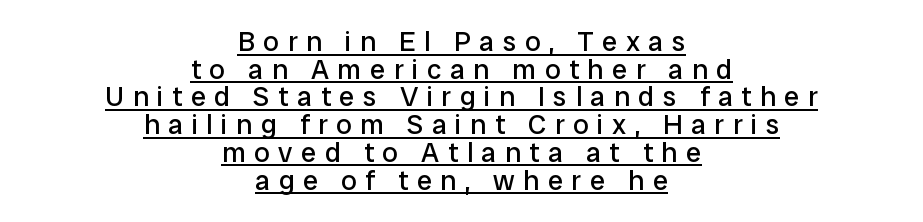
The image shows 28 px regular-weight sans-serif type, upright; set centered, tight line spacing (0.99x), unusually wide letter spacing (+0.3 em), underlined; low stroke contrast and a medium x-height.
